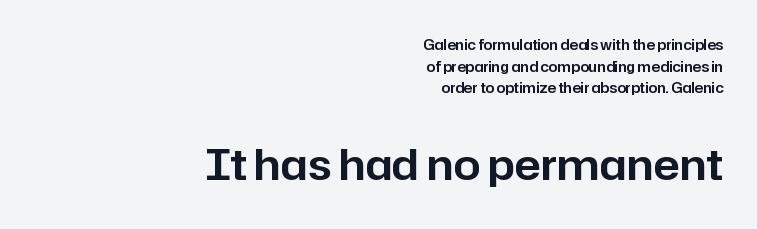
Q: Is the text italic (slanted)? A: No, it is upright.
Q: Is the typeface a serif or a sans-serif typeface? A: Sans-serif.
Q: Is the text underlined? A: No.
Q: How is the paragraph aligned? A: Right-aligned.
Q: Is the spacing between letters normal or unusually wide? A: Normal.
Q: Is the spacing between lines tight, normal or loose? A: Normal.
Q: Which block of text is set in a larger size, the first (top) or the second (bottom)? A: The second (bottom) one.
Q: Width (condensed, normal, or wide)? A: Normal.
Q: Stroke contrast? A: Low.
Q: x-height? A: Medium.
Q: Monospaced? A: No.
